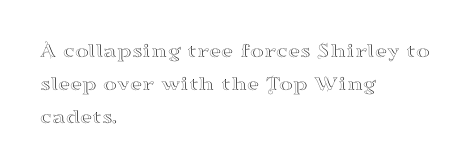
Do the letters lean? They stand straight. You could call the tracking neutral — neither tight nor loose. The passage shown is not underscored anywhere. The ragged edge is on the right, which tells us the setting is flush left. Students, observe: this is what conventionally led text looks like.
